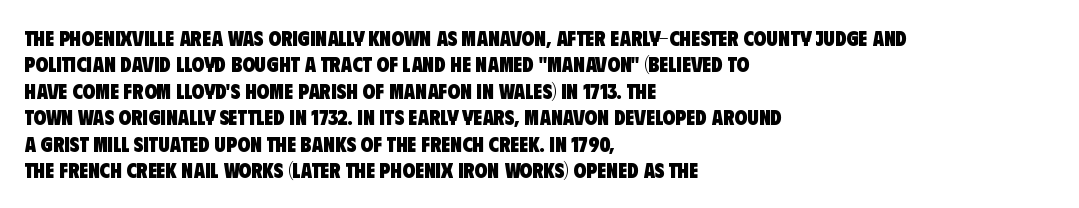
The image shows 21 px bold type; set left-aligned, normal line spacing (1.26x), normal letter spacing, not underlined.
